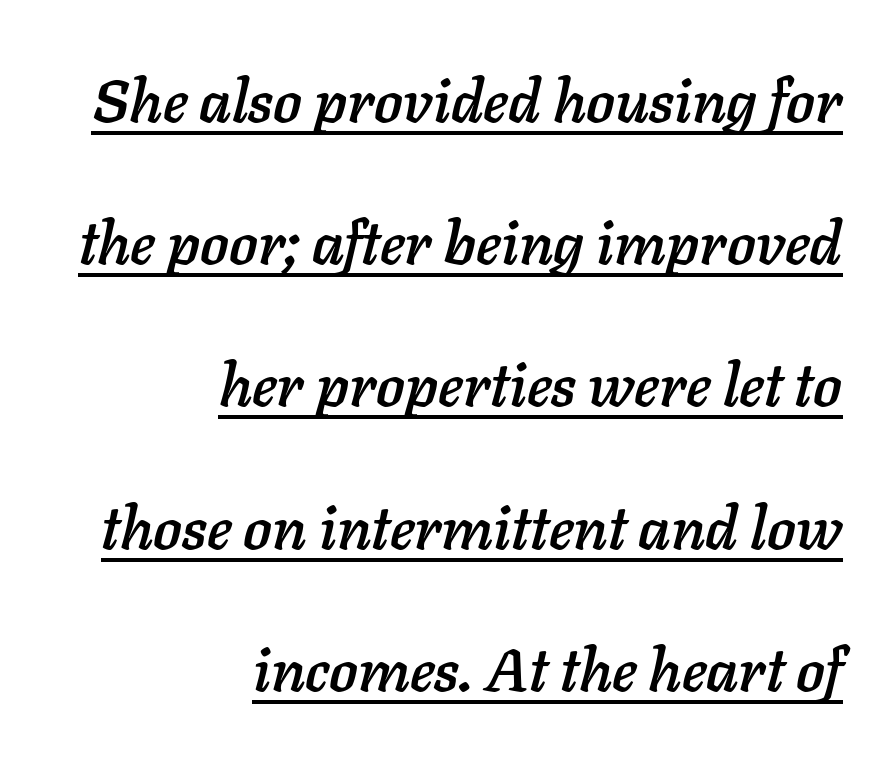
The image shows 60 px text type, italic (leaning right); set right-aligned, loose line spacing (2.37x), normal letter spacing, underlined; low stroke contrast and a medium x-height.
